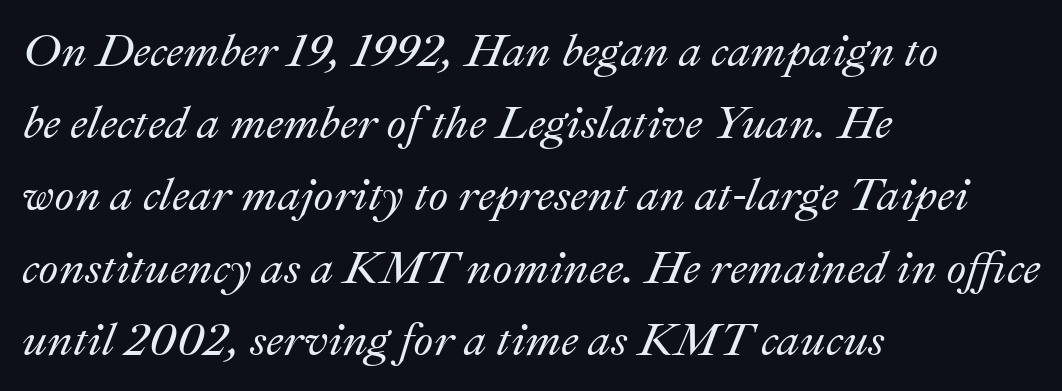
Q: Is the text italic (slanted)? A: Yes, it leans right by about 22 degrees.
Q: Is the text underlined? A: No.
Q: How is the paragraph aligned? A: Left-aligned.
Q: Is the spacing between letters normal or unusually wide? A: Normal.
Q: Is the spacing between lines tight, normal or loose? A: Normal.
Q: Width (condensed, normal, or wide)? A: Normal.
Q: Stroke contrast? A: Medium.
Q: x-height? A: Small.
Q: Monospaced? A: No.
